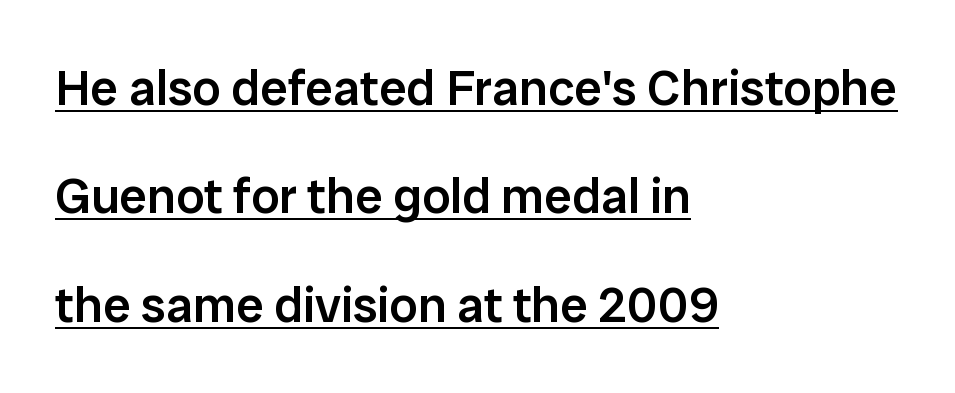
{"serif": "no", "italic": "no", "bold": "semi", "weight": "semibold", "width": "normal", "stroke_contrast": "low", "x_height": "medium", "monospaced": "no", "underline": "yes", "align": "left", "line_spacing": "loose", "line_spacing_ratio": 2.17, "letter_spacing": "normal", "letter_spacing_em": 0.0, "glyph_px": 50}
